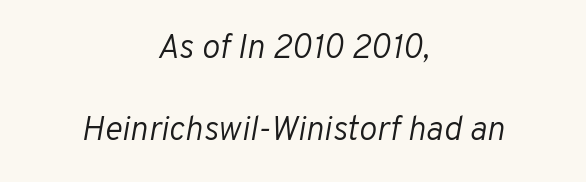
{"italic": "yes", "lean": "right", "slant_degrees": 10, "bold": "no", "weight": "light", "width": "normal", "stroke_contrast": "low", "x_height": "medium", "monospaced": "no", "underline": "no", "align": "center", "line_spacing": "loose", "line_spacing_ratio": 2.42, "letter_spacing": "normal", "letter_spacing_em": 0.0, "glyph_px": 34}
